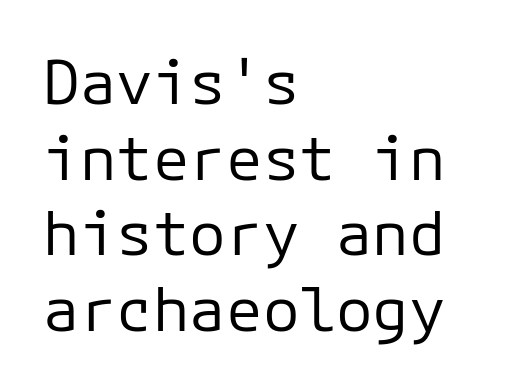
{"serif": "no", "italic": "no", "bold": "no", "weight": "regular", "width": "normal", "stroke_contrast": "low", "x_height": "medium", "monospaced": "yes", "underline": "no", "align": "left", "line_spacing_ratio": 1.24, "letter_spacing": "normal", "letter_spacing_em": 0.0, "glyph_px": 61}
